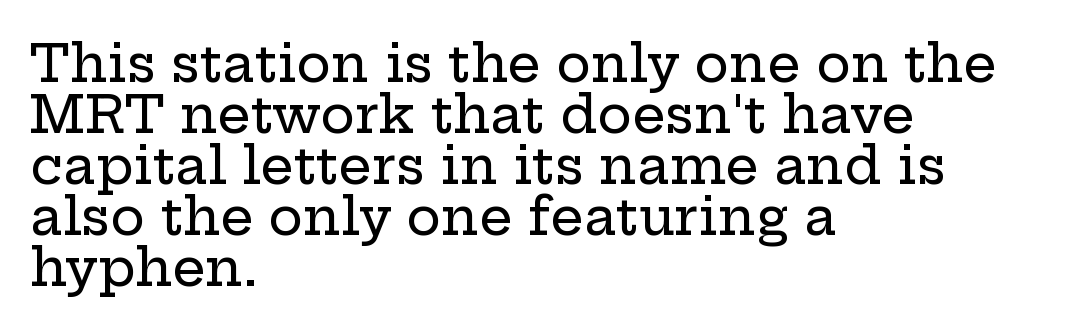
Serif or sans? Serif — the stroke terminals have little feet. Closely set lines give the paragraph a compact silhouette. Character widths vary here, with narrow letters taking less room than wide ones. Underline: absent.
